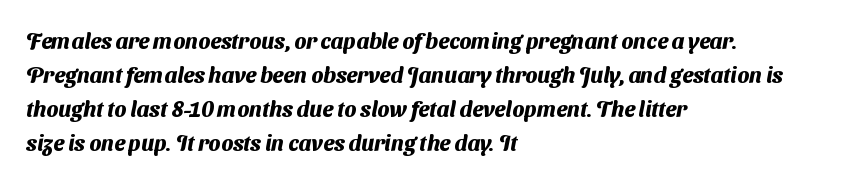
{"bold": "yes", "underline": "no", "align": "left", "line_spacing": "normal", "line_spacing_ratio": 1.54, "letter_spacing": "normal", "letter_spacing_em": 0.0, "glyph_px": 22}
